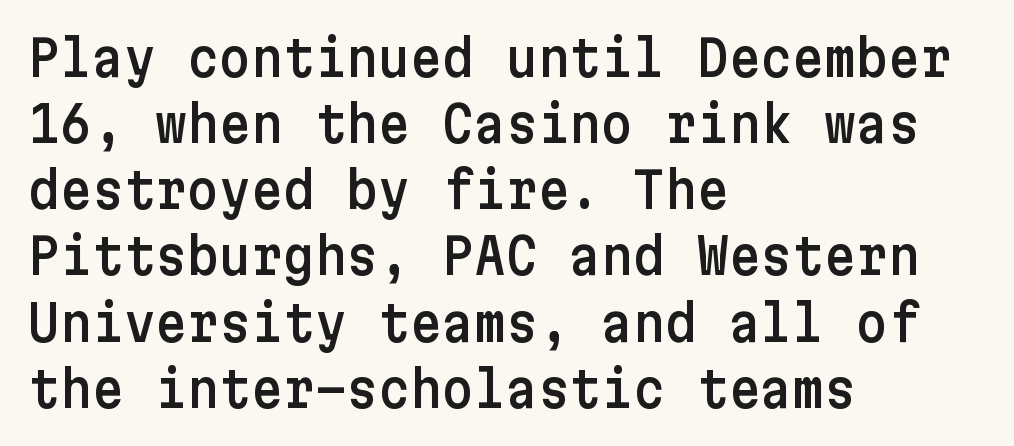
Q: Is the text italic (slanted)? A: No, it is upright.
Q: Is the typeface a serif or a sans-serif typeface? A: Sans-serif.
Q: Is the text underlined? A: No.
Q: How is the paragraph aligned? A: Left-aligned.
Q: Is the spacing between letters normal or unusually wide? A: Normal.
Q: Is the spacing between lines tight, normal or loose? A: Normal.
Q: Width (condensed, normal, or wide)? A: Normal.
Q: Stroke contrast? A: Low.
Q: x-height? A: Medium.
